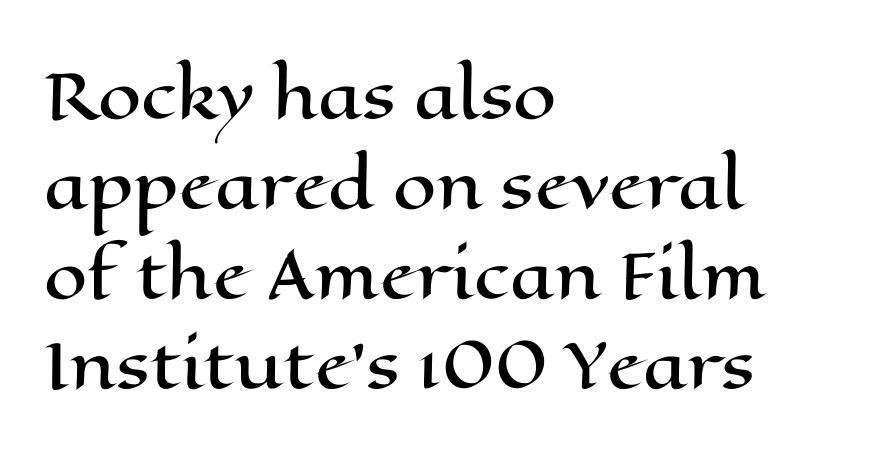
Q: Is the text italic (slanted)? A: No, it is upright.
Q: Is the text underlined? A: No.
Q: How is the paragraph aligned? A: Left-aligned.
Q: Is the spacing between letters normal or unusually wide? A: Normal.
Q: Is the spacing between lines tight, normal or loose? A: Normal.
Q: Width (condensed, normal, or wide)? A: Wide.
Q: Stroke contrast? A: High.
Q: x-height? A: Medium.
Q: Monospaced? A: No.
